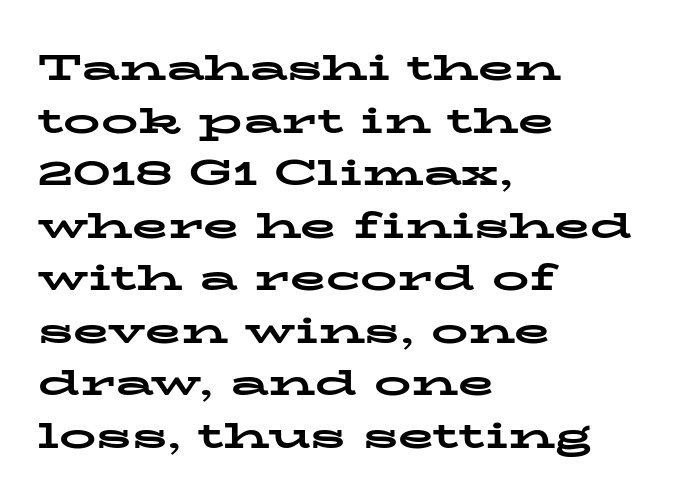
Q: Is the text bold? A: Yes.
Q: Is the text italic (slanted)? A: No, it is upright.
Q: Is the typeface a serif or a sans-serif typeface? A: Serif.
Q: Is the text underlined? A: No.
Q: How is the paragraph aligned? A: Left-aligned.
Q: Is the spacing between letters normal or unusually wide? A: Normal.
Q: Is the spacing between lines tight, normal or loose? A: Normal.
Q: Width (condensed, normal, or wide)? A: Wide.
Q: Stroke contrast? A: Low.
Q: x-height? A: Medium.
Q: Monospaced? A: No.
